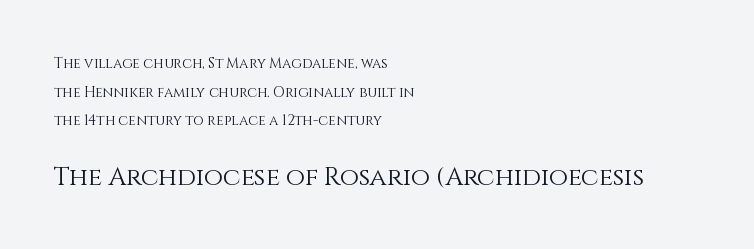
Q: Is the text bold? A: No.
Q: Is the text italic (slanted)? A: No, it is upright.
Q: Is the text underlined? A: No.
Q: How is the paragraph aligned? A: Left-aligned.
Q: Is the spacing between letters normal or unusually wide? A: Normal.
Q: Is the spacing between lines tight, normal or loose? A: Loose.
Q: Which block of text is set in a larger size, the first (top) or the second (bottom)? A: The second (bottom) one.
